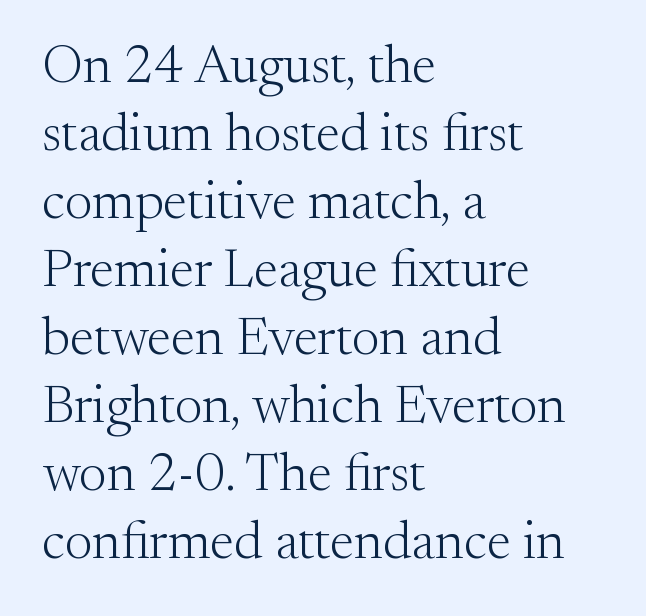
Q: Is the text bold? A: No.
Q: Is the text italic (slanted)? A: No, it is upright.
Q: Is the typeface a serif or a sans-serif typeface? A: Serif.
Q: Is the text underlined? A: No.
Q: How is the paragraph aligned? A: Left-aligned.
Q: Is the spacing between letters normal or unusually wide? A: Normal.
Q: Is the spacing between lines tight, normal or loose? A: Normal.
Q: Width (condensed, normal, or wide)? A: Normal.
Q: Stroke contrast? A: Medium.
Q: x-height? A: Small.
Q: Monospaced? A: No.
